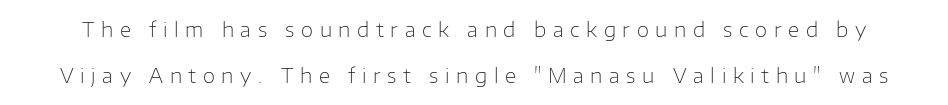
Q: Is the text bold? A: No.
Q: Is the text italic (slanted)? A: No, it is upright.
Q: Is the text underlined? A: No.
Q: Is the spacing between letters normal or unusually wide? A: Unusually wide.
Q: Is the spacing between lines tight, normal or loose? A: Loose.
